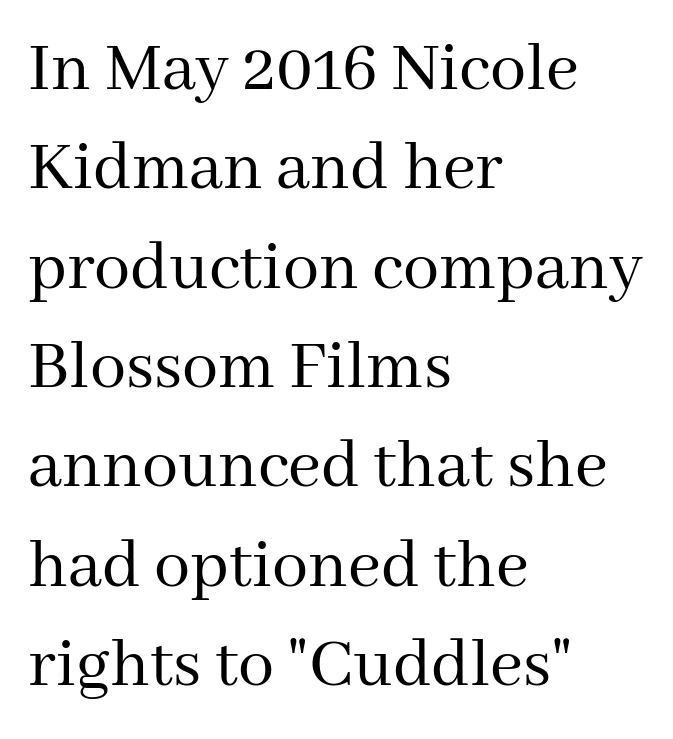
{"serif": "yes", "italic": "no", "bold": "no", "weight": "regular", "width": "normal", "stroke_contrast": "medium", "x_height": "medium", "monospaced": "no", "underline": "no", "align": "left", "line_spacing": "normal", "line_spacing_ratio": 1.38, "letter_spacing": "normal", "letter_spacing_em": 0.0, "glyph_px": 72}
